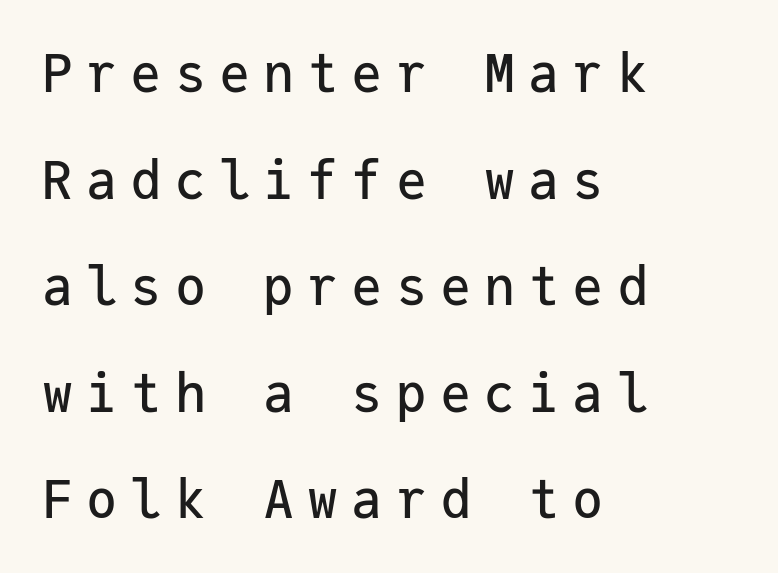
The image shows 52 px sans-serif type, upright, monospaced; set left-aligned, loose line spacing (2.05x), unusually wide letter spacing (+0.25 em), not underlined; low stroke contrast and a medium x-height.
